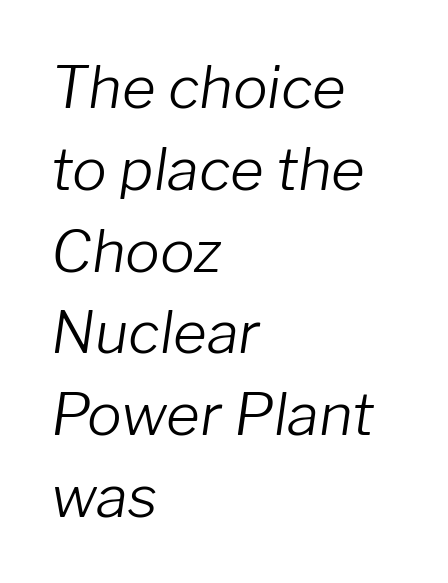
{"italic": "yes", "lean": "right", "slant_degrees": 8, "bold": "no", "weight": "light", "width": "normal", "stroke_contrast": "low", "x_height": "medium", "monospaced": "no", "underline": "no", "align": "left", "line_spacing": "normal", "line_spacing_ratio": 1.41, "letter_spacing": "normal", "letter_spacing_em": 0.0, "glyph_px": 58}
